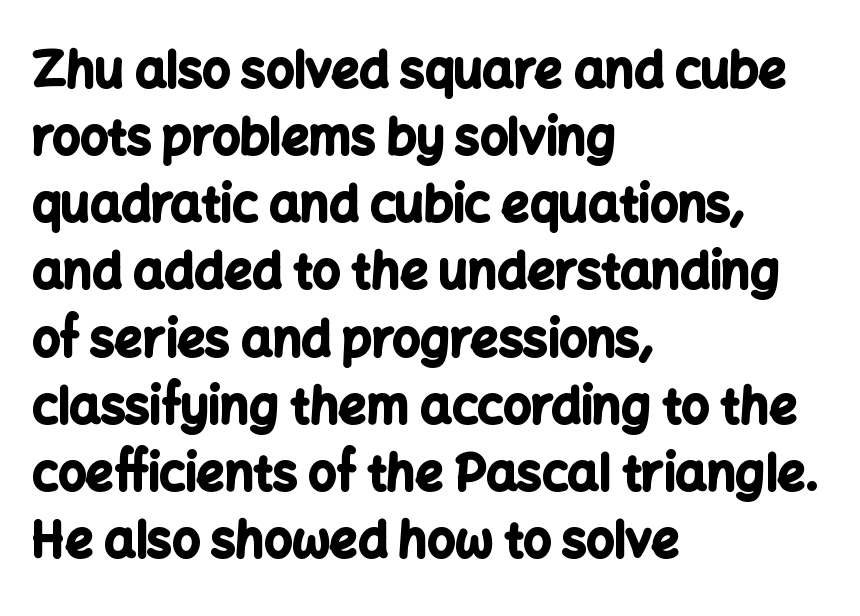
Q: Is the text bold? A: Yes.
Q: Is the text italic (slanted)? A: No, it is upright.
Q: Is the typeface a serif or a sans-serif typeface? A: Sans-serif.
Q: Is the text underlined? A: No.
Q: How is the paragraph aligned? A: Left-aligned.
Q: Is the spacing between letters normal or unusually wide? A: Normal.
Q: Is the spacing between lines tight, normal or loose? A: Normal.
Q: Width (condensed, normal, or wide)? A: Normal.
Q: Stroke contrast? A: Low.
Q: x-height? A: Medium.
Q: Monospaced? A: No.
